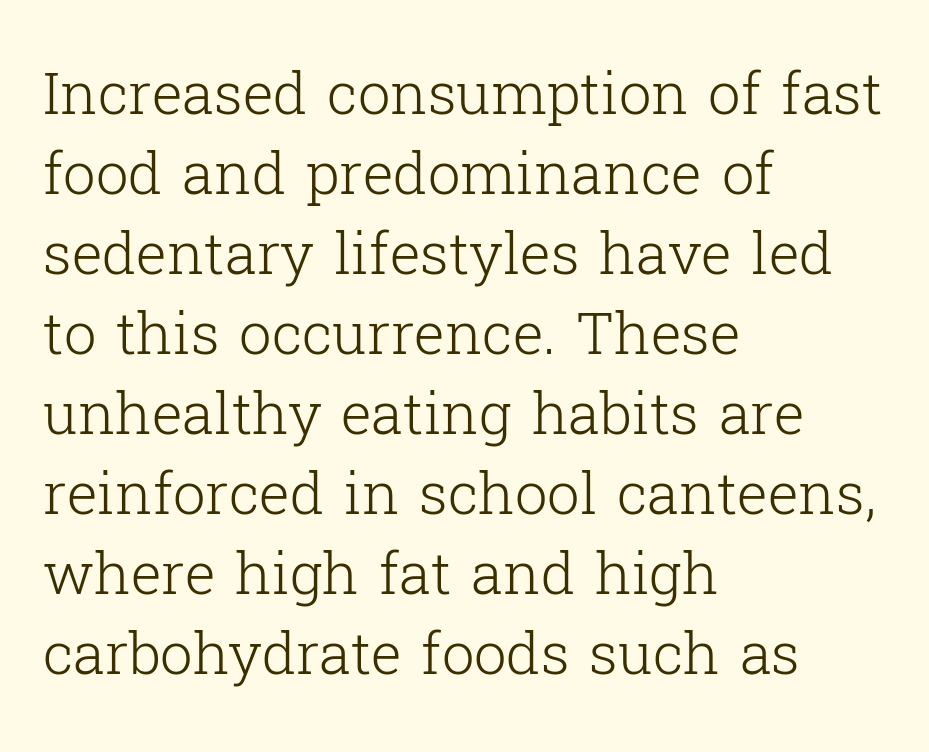
Q: Is the text bold? A: No.
Q: Is the text italic (slanted)? A: No, it is upright.
Q: Is the typeface a serif or a sans-serif typeface? A: Serif.
Q: Is the text underlined? A: No.
Q: How is the paragraph aligned? A: Left-aligned.
Q: Is the spacing between letters normal or unusually wide? A: Normal.
Q: Is the spacing between lines tight, normal or loose? A: Normal.
Q: Width (condensed, normal, or wide)? A: Normal.
Q: Stroke contrast? A: Low.
Q: x-height? A: Medium.
Q: Monospaced? A: No.
